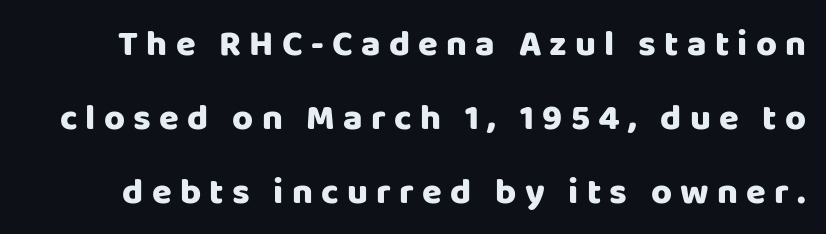
The image shows 36 px sans-serif type, upright; set loose line spacing (2.05x), unusually wide letter spacing (+0.23 em), not underlined; low stroke contrast and a large x-height.
